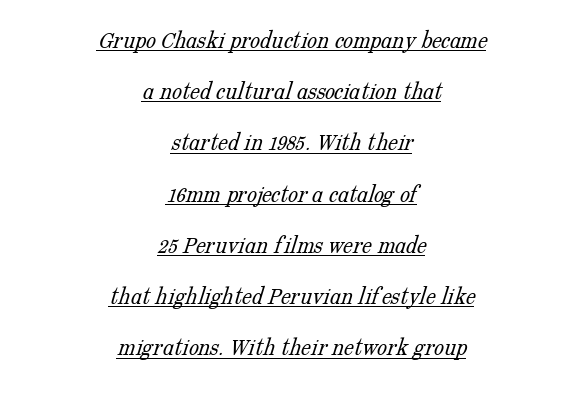
{"bold": "no", "underline": "yes", "align": "center", "line_spacing": "loose", "line_spacing_ratio": 2.05, "letter_spacing": "normal", "letter_spacing_em": 0.0, "glyph_px": 25}
